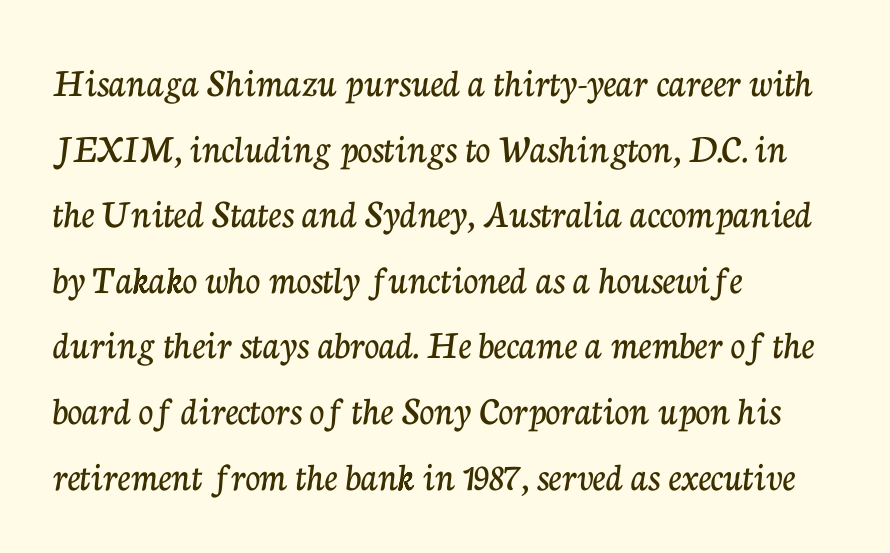
Spacing verdict: proportional, widths tailored to each character. Default kerning and tracking; the words read as compact shapes. In terms of leading, this rendering sits right in the middle. Only glyphs here, with clear space below each row.
